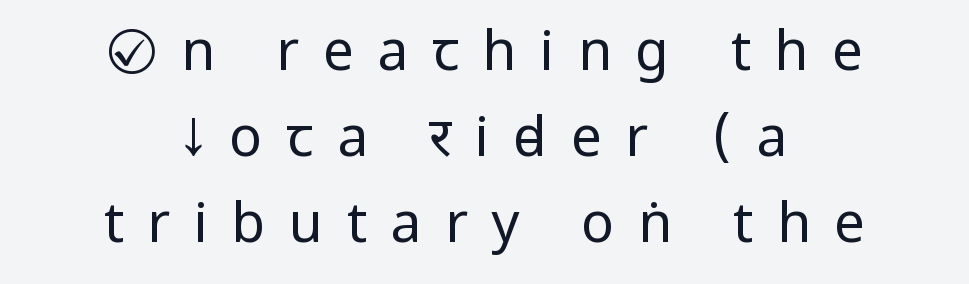
Q: Is the text bold? A: No.
Q: Is the text italic (slanted)? A: No, it is upright.
Q: Is the typeface a serif or a sans-serif typeface? A: Sans-serif.
Q: Is the text underlined? A: No.
Q: How is the paragraph aligned? A: Centered.
Q: Is the spacing between letters normal or unusually wide? A: Unusually wide.
Q: Is the spacing between lines tight, normal or loose? A: Normal.
Q: Width (condensed, normal, or wide)? A: Condensed.
Q: Stroke contrast? A: Low.
